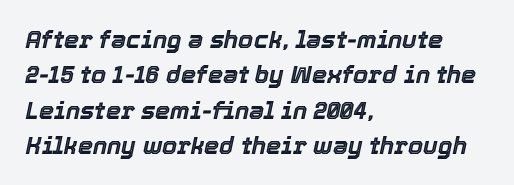
Q: Is the text italic (slanted)? A: Yes, it leans right by about 12 degrees.
Q: Is the text underlined? A: No.
Q: How is the paragraph aligned? A: Left-aligned.
Q: Is the spacing between letters normal or unusually wide? A: Normal.
Q: Is the spacing between lines tight, normal or loose? A: Normal.
